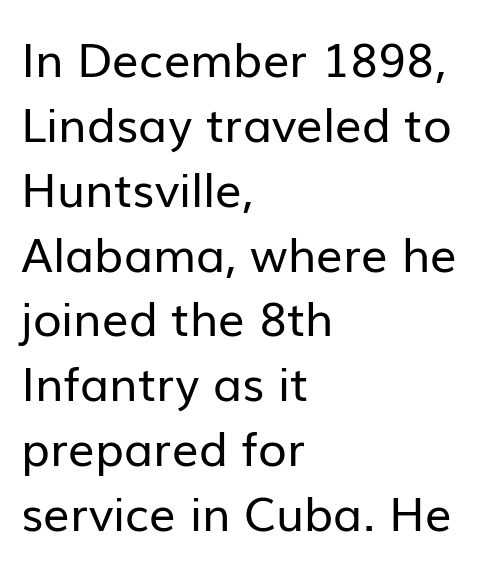
{"serif": "no", "italic": "no", "bold": "no", "weight": "regular", "width": "normal", "stroke_contrast": "low", "x_height": "medium", "monospaced": "no", "underline": "no", "align": "left", "line_spacing": "normal", "line_spacing_ratio": 1.38, "letter_spacing": "normal", "letter_spacing_em": 0.0, "glyph_px": 47}
